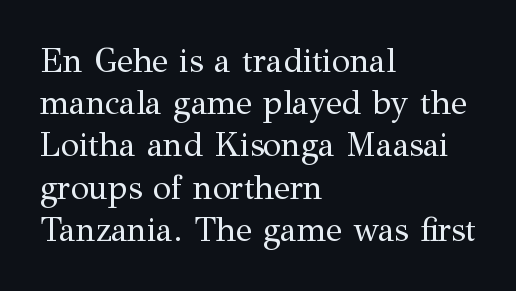
Tracking here is standard; glyphs follow each other at the usual distance. The baseline area is clear. Character widths vary here, with narrow letters taking less room than wide ones. Regarding leading, the lines here are spaced in the standard way.
